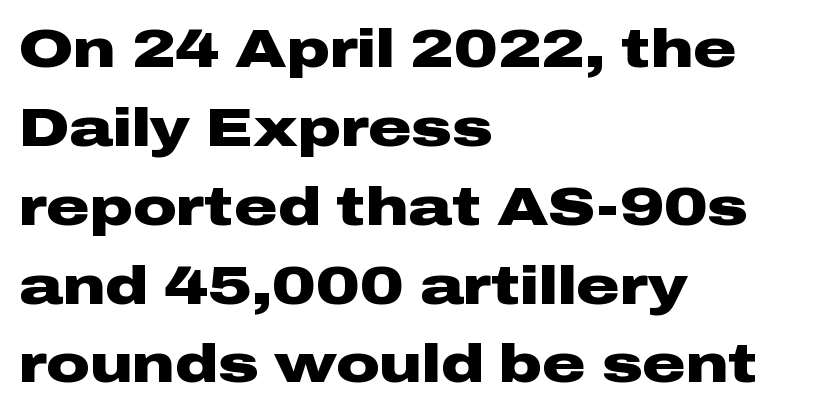
Heft: maximum for text — a bold. Here the glyphs are tracked normally, forming tight word shapes. The font's upright variant was chosen for this text. No word sits above an underline. Examine the stroke ends and you'll find no serifs.
